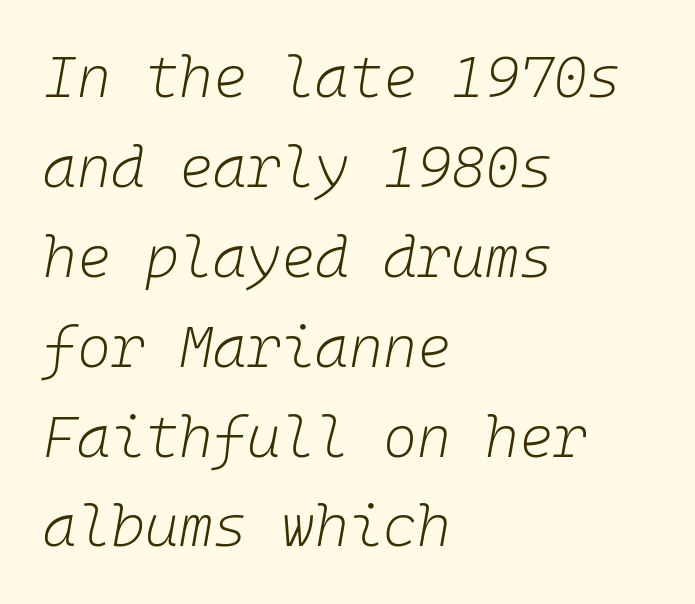
{"italic": "yes", "lean": "right", "slant_degrees": 10, "bold": "no", "weight": "light", "width": "normal", "stroke_contrast": "low", "x_height": "medium", "underline": "no", "align": "left", "line_spacing": "normal", "line_spacing_ratio": 1.55, "letter_spacing": "normal", "letter_spacing_em": 0.0, "glyph_px": 58}
